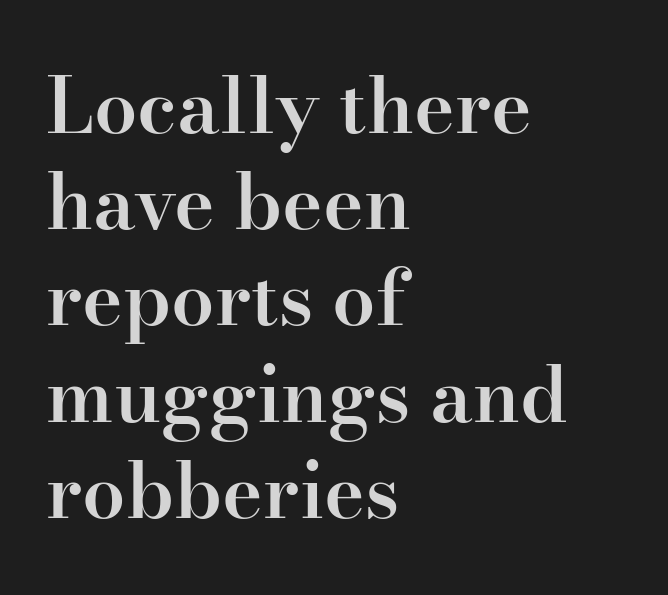
Q: Is the text bold? A: Semi-bold.
Q: Is the text italic (slanted)? A: No, it is upright.
Q: Is the typeface a serif or a sans-serif typeface? A: Serif.
Q: Is the text underlined? A: No.
Q: How is the paragraph aligned? A: Left-aligned.
Q: Is the spacing between letters normal or unusually wide? A: Normal.
Q: Is the spacing between lines tight, normal or loose? A: Normal.
Q: Width (condensed, normal, or wide)? A: Normal.
Q: Stroke contrast? A: High.
Q: x-height? A: Small.
Q: Monospaced? A: No.
